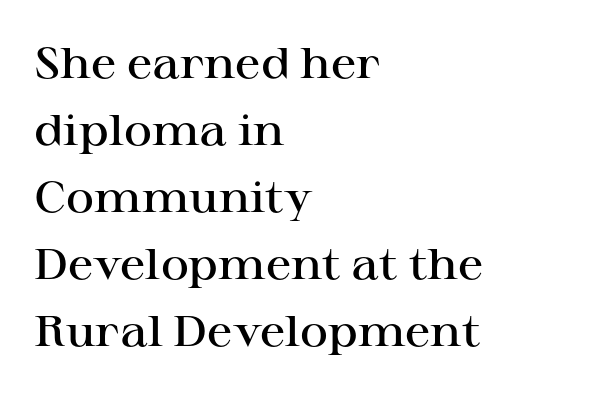
The passage shown stacks its lines at a standard gap. The type is set solid horizontally, with unmodified tracking. Do the characters align in a grid? No, the font is proportional. Leftover space on each line is placed entirely after the last word. The letters stand upright; this is a roman face.
